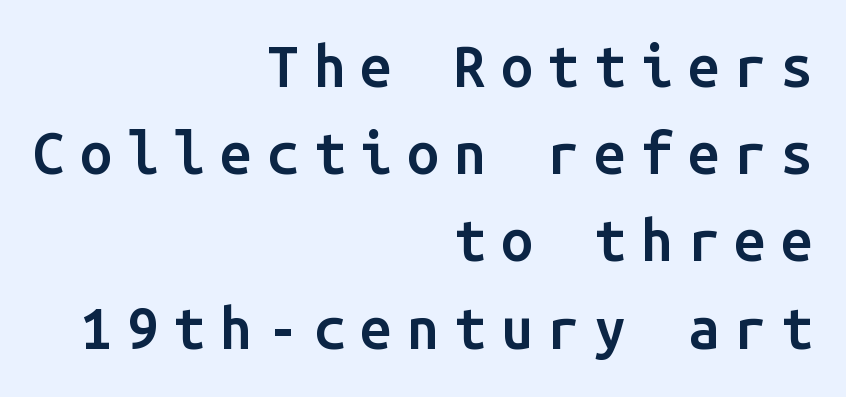
A clean baseline with only descenders dipping below it. Font category for this specimen: sans-serif. You can tell it's not italic because the verticals are truly vertical. Is this a fixed-width face? Yes — each glyph sits in an identical cell.
